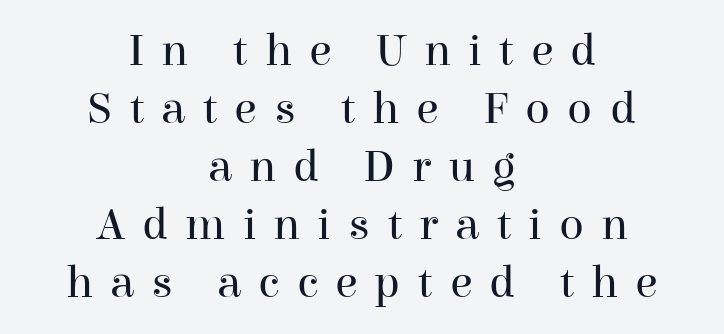
The image shows 46 px regular-weight serif type, upright; set centered, normal line spacing (1.26x), unusually wide letter spacing (+0.37 em), not underlined; high stroke contrast and a medium x-height.
